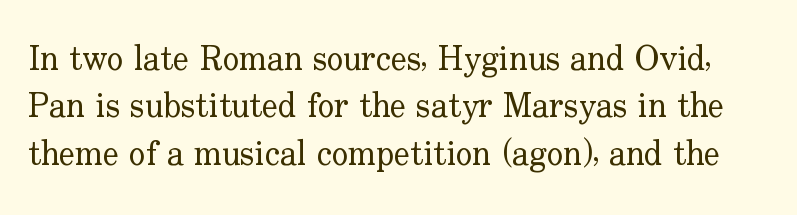
Q: Is the text bold? A: No.
Q: Is the text italic (slanted)? A: No, it is upright.
Q: Is the typeface a serif or a sans-serif typeface? A: Serif.
Q: Is the text underlined? A: No.
Q: Is the spacing between letters normal or unusually wide? A: Normal.
Q: Is the spacing between lines tight, normal or loose? A: Normal.
Q: Width (condensed, normal, or wide)? A: Normal.
Q: Stroke contrast? A: Low.
Q: x-height? A: Small.
Q: Monospaced? A: No.
